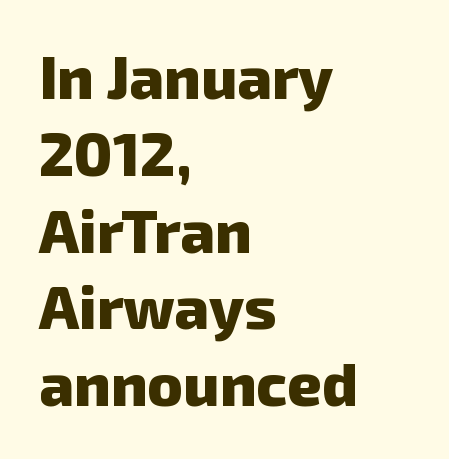
The image shows 60 px heavy sans-serif type; set left-aligned, normal line spacing (1.28x), normal letter spacing, not underlined; low stroke contrast and a medium x-height.
